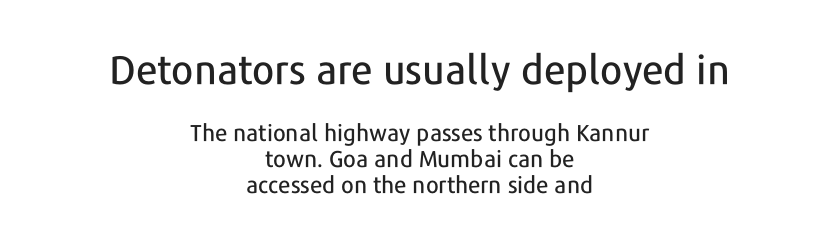
{"serif": "no", "italic": "no", "width": "normal", "stroke_contrast": "low", "x_height": "medium", "monospaced": "no", "underline": "no", "align": "center", "line_spacing": "tight", "line_spacing_ratio": 1.13, "letter_spacing": "normal", "letter_spacing_em": 0.0, "larger_block": "first", "size_ratio": 1.74, "glyph_px": 40}
